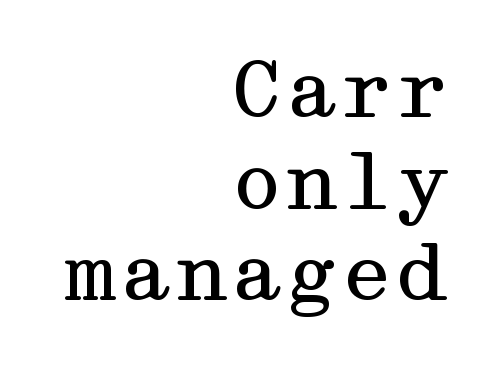
This sample uses an upright cut, with every glyph sitting square on the baseline. No heavy texture on the line: the type isn't bold. Descenders are the only things crossing below the line. The rag falls on the left side of this text block. The font family rendered here belongs to the serif group. Caption: standard tracking, unaltered.
